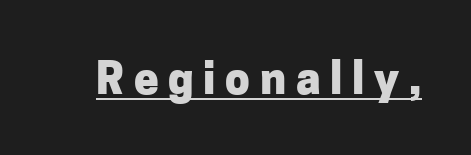
Characters remain perfectly vertical along every line. These lines are rendered in a variable-pitch font. The text was rendered using a sans face with plain stroke endings. A rule runs beneath these lines of type. Each word looks stretched out because of the extra space between its letters.
